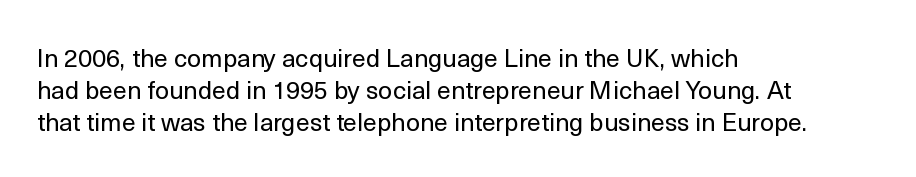
Q: Is the text bold? A: No.
Q: Is the text italic (slanted)? A: No, it is upright.
Q: Is the text underlined? A: No.
Q: How is the paragraph aligned? A: Left-aligned.
Q: Is the spacing between letters normal or unusually wide? A: Normal.
Q: Is the spacing between lines tight, normal or loose? A: Normal.
